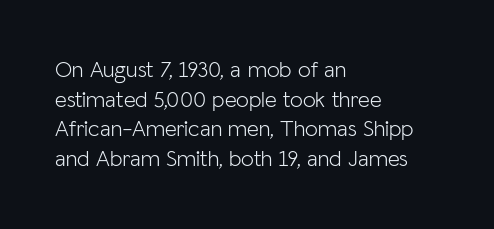
The lines sit at an ordinary, default distance from one another. The rag falls on the right side of this text block. The characters are drawn with everyday or finer stroke widths. Descender tails drop into unmarked territory.
